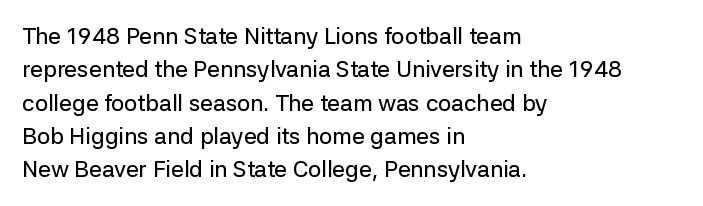
The rendering uses a moderate line-height, typical for paragraphs. These lines were composed using upright roman letters. The gaps between neighbouring characters are ordinary and unremarkable. Has an underline been added? It has not. Line starts are locked; line ends wander.
